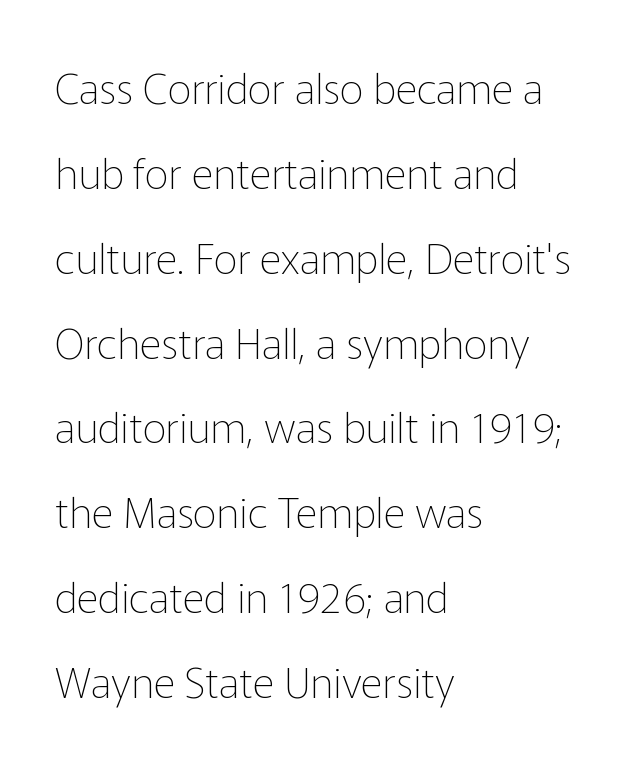
Q: Is the text bold? A: No.
Q: Is the text italic (slanted)? A: No, it is upright.
Q: Is the typeface a serif or a sans-serif typeface? A: Sans-serif.
Q: Is the text underlined? A: No.
Q: How is the paragraph aligned? A: Left-aligned.
Q: Is the spacing between letters normal or unusually wide? A: Normal.
Q: Is the spacing between lines tight, normal or loose? A: Loose.
Q: Width (condensed, normal, or wide)? A: Normal.
Q: Stroke contrast? A: Low.
Q: x-height? A: Medium.
Q: Monospaced? A: No.
